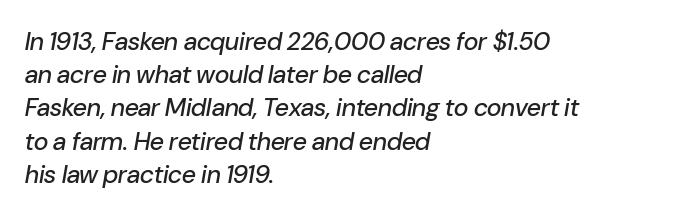
Q: Is the text italic (slanted)? A: Yes, it leans right by about 10 degrees.
Q: Is the text underlined? A: No.
Q: How is the paragraph aligned? A: Left-aligned.
Q: Is the spacing between letters normal or unusually wide? A: Normal.
Q: Is the spacing between lines tight, normal or loose? A: Normal.
